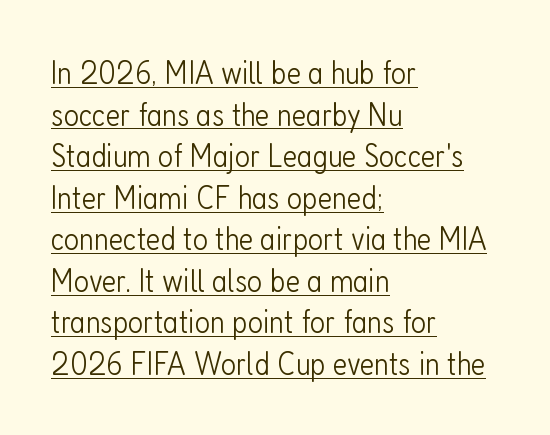
Compared with a centered layout, this one pins lines to the left instead. Stroke thickness stays within the range of a standard reading face or lighter. Summary of vertical rhythm: regular, with standard interline spacing. You can tell it's not italic because the verticals are truly vertical. The glyphs are accompanied by a horizontal stroke just below them. These lines are rendered in a variable-pitch font.
